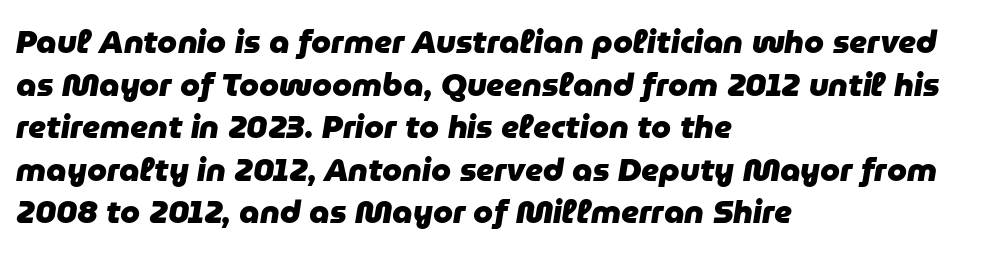
Q: Is the text bold? A: Yes.
Q: Is the text italic (slanted)? A: Yes, it leans right by about 9 degrees.
Q: Is the text underlined? A: No.
Q: How is the paragraph aligned? A: Left-aligned.
Q: Is the spacing between letters normal or unusually wide? A: Normal.
Q: Is the spacing between lines tight, normal or loose? A: Normal.
Q: Width (condensed, normal, or wide)? A: Normal.
Q: Stroke contrast? A: Low.
Q: x-height? A: Medium.
Q: Monospaced? A: No.
